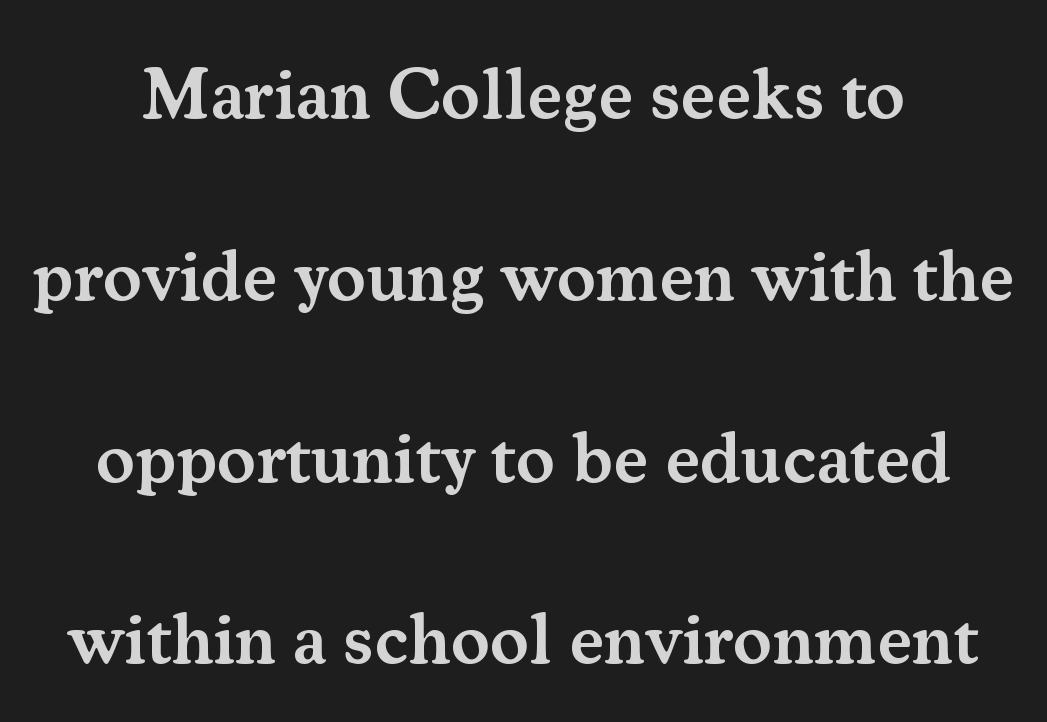
{"serif": "yes", "italic": "no", "bold": "semi", "weight": "semibold", "width": "normal", "stroke_contrast": "medium", "x_height": "small", "monospaced": "no", "underline": "no", "line_spacing": "loose", "line_spacing_ratio": 2.49, "letter_spacing": "normal", "letter_spacing_em": 0.0, "glyph_px": 73}
